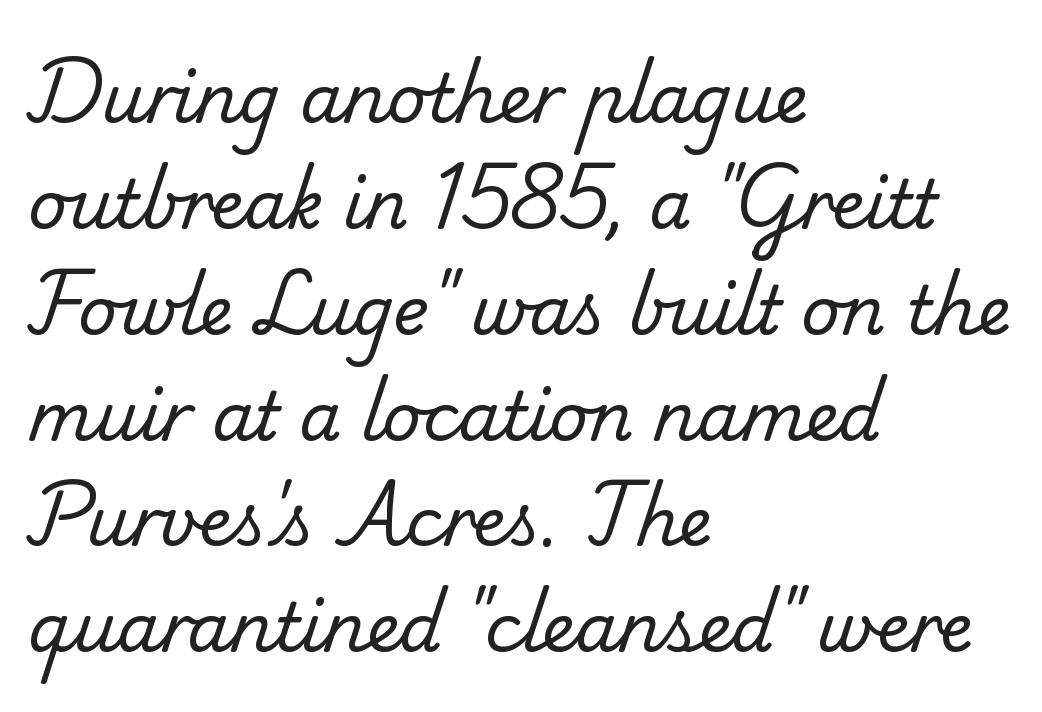
Letters rest on an invisible, unmarked baseline. Every row of glyphs begins at an identical x-position on the left. This rendering employs a face with finishing strokes, i.e., a serif. The letters sit at their default tracking, neither squeezed nor spread. Vertical spacing — default. Character widths vary here, with narrow letters taking less room than wide ones.
